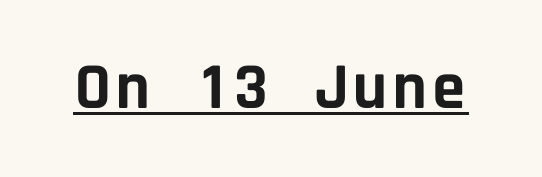
The image shows 66 px bold sans-serif type, upright, monospaced; set normal letter spacing, underlined; low stroke contrast and a large x-height.
